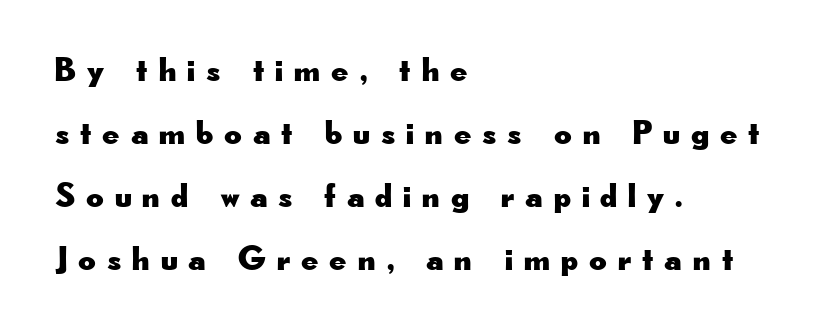
{"serif": "no", "italic": "no", "width": "wide", "stroke_contrast": "low", "x_height": "small", "monospaced": "no", "underline": "no", "align": "left", "line_spacing_ratio": 1.85, "letter_spacing": "wide", "letter_spacing_em": 0.32, "glyph_px": 34}
